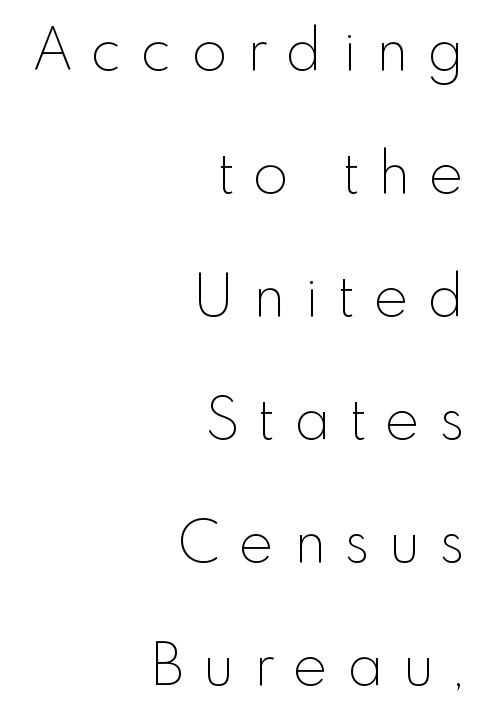
Reading down the block, your eye finds every line finishing at a fixed right position. Posture: vertical. The gap between lines stays unmarked. The face used here is proportionally spaced, like ordinary book or web type. This is not heavy type; no bold has been used.
